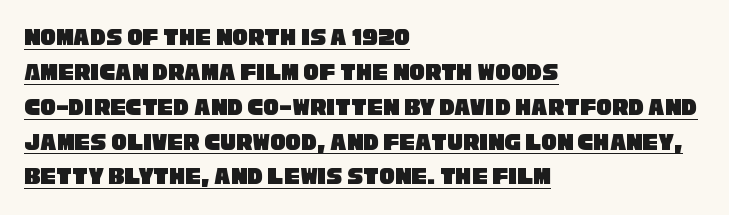
{"underline": "yes", "align": "left", "line_spacing": "normal", "line_spacing_ratio": 1.34, "letter_spacing": "normal", "letter_spacing_em": 0.0, "glyph_px": 26}
